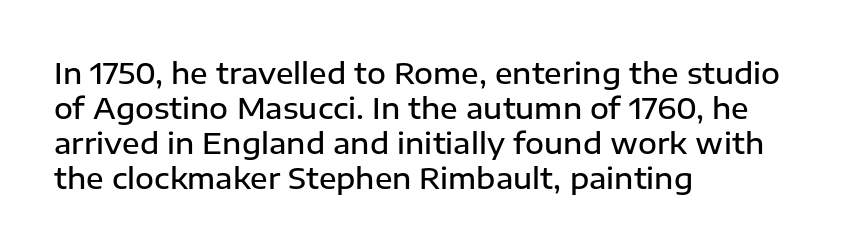
Q: Is the text bold? A: Semi-bold.
Q: Is the text italic (slanted)? A: No, it is upright.
Q: Is the typeface a serif or a sans-serif typeface? A: Sans-serif.
Q: Is the text underlined? A: No.
Q: How is the paragraph aligned? A: Left-aligned.
Q: Is the spacing between letters normal or unusually wide? A: Normal.
Q: Width (condensed, normal, or wide)? A: Normal.
Q: Stroke contrast? A: Low.
Q: x-height? A: Medium.
Q: Monospaced? A: No.
